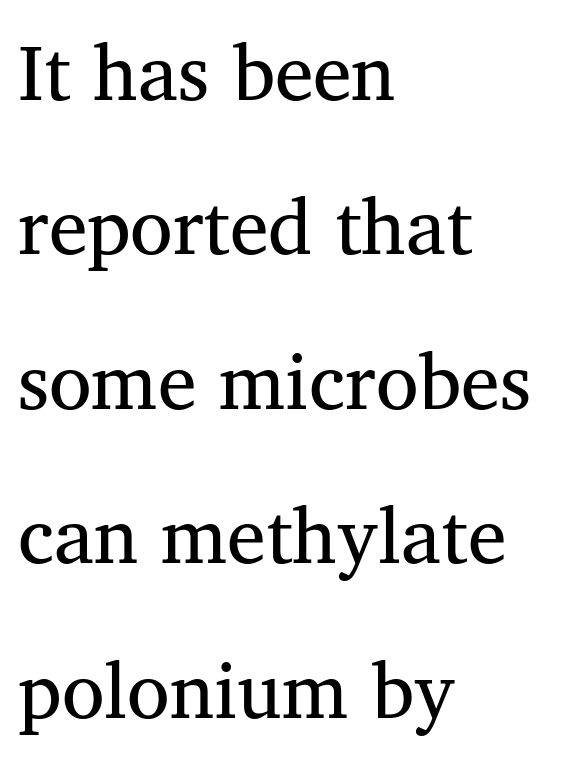
Only glyphs here, with clear space below each row. Students, note that the glyphs here touch the page at normal intervals. Looks like regular typesetting: each glyph gets only the width it needs. Notice how the stems are strictly vertical — no italics here.
